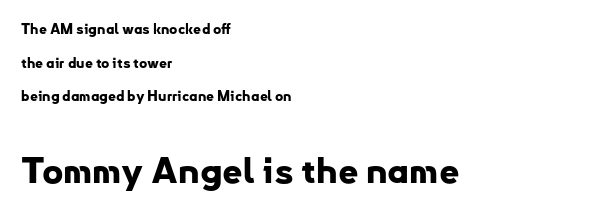
Tall strokes in this sample are plumb rather than angled. Each letter keeps its own natural width here, so spacing adapts to shape. Leading is clearly above the norm, producing a sparse column. These lines are composed in type without serifs. Words float on clear page, feet unadorned.
